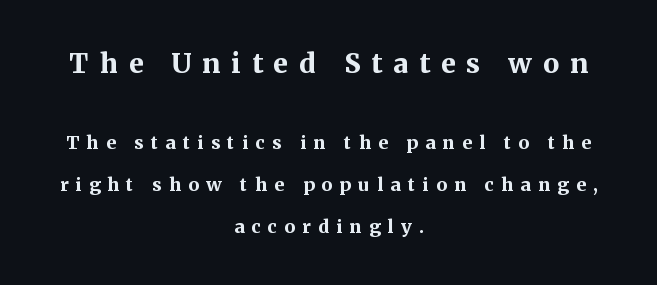
Q: Is the text bold? A: Yes.
Q: Is the text italic (slanted)? A: No, it is upright.
Q: Is the text underlined? A: No.
Q: How is the paragraph aligned? A: Centered.
Q: Is the spacing between letters normal or unusually wide? A: Unusually wide.
Q: Is the spacing between lines tight, normal or loose? A: Loose.
Q: Which block of text is set in a larger size, the first (top) or the second (bottom)? A: The first (top) one.
